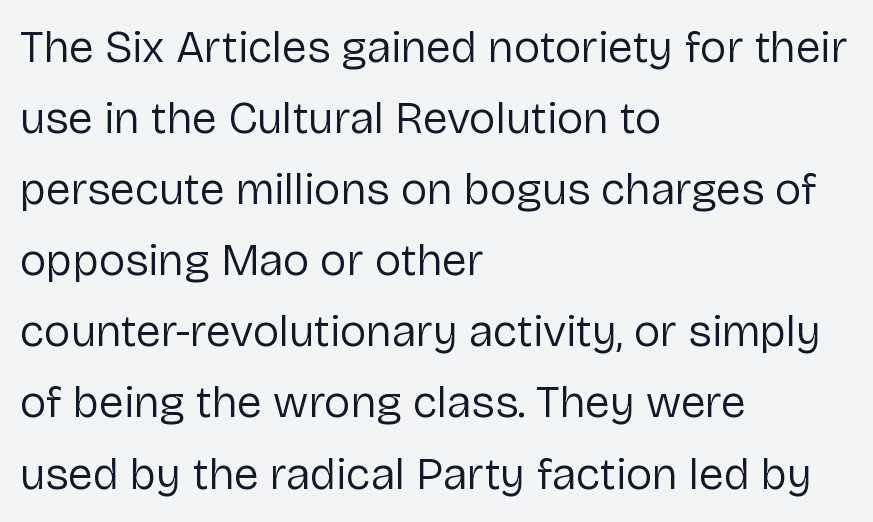
{"serif": "no", "italic": "no", "bold": "no", "weight": "regular", "width": "normal", "stroke_contrast": "low", "x_height": "medium", "monospaced": "no", "underline": "no", "align": "left", "line_spacing": "normal", "line_spacing_ratio": 1.58, "letter_spacing": "normal", "letter_spacing_em": 0.0, "glyph_px": 45}
